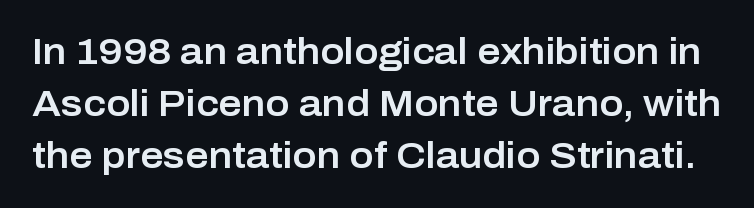
The image shows 36 px sans-serif type, upright; set normal line spacing (1.44x), normal letter spacing, not underlined; low stroke contrast and a medium x-height.
